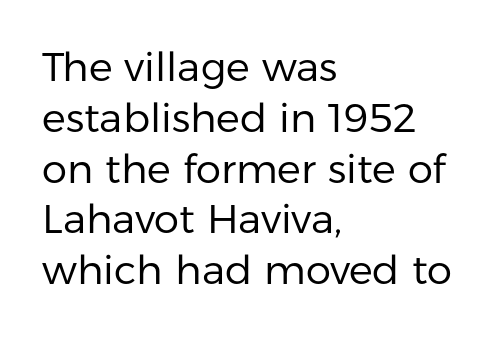
The image shows 40 px regular-weight sans-serif type, upright; set left-aligned, normal line spacing (1.27x), normal letter spacing, not underlined; low stroke contrast and a medium x-height.
